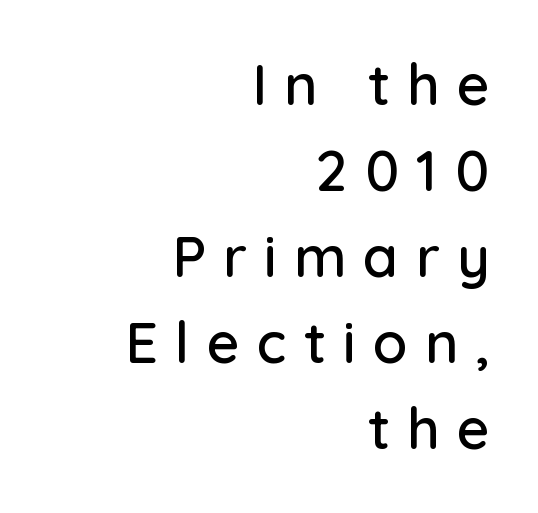
What stands out about the letter spacing? Its width — letters are far apart. Students, observe: this is what conventionally led text looks like. Looks like regular typesetting: each glyph gets only the width it needs. These lines stack with their right ends in a neat column. No word sits above an underline.
